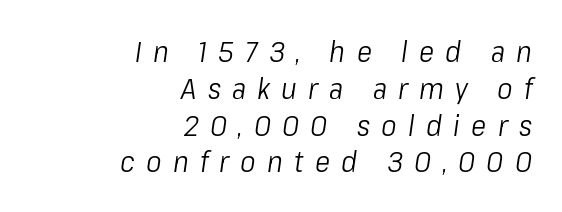
Q: Is the text bold? A: No.
Q: Is the text italic (slanted)? A: Yes, it leans right by about 8 degrees.
Q: Is the text underlined? A: No.
Q: How is the paragraph aligned? A: Right-aligned.
Q: Is the spacing between letters normal or unusually wide? A: Unusually wide.
Q: Is the spacing between lines tight, normal or loose? A: Normal.
Q: Width (condensed, normal, or wide)? A: Condensed.
Q: Stroke contrast? A: Low.
Q: x-height? A: Medium.
Q: Monospaced? A: No.
